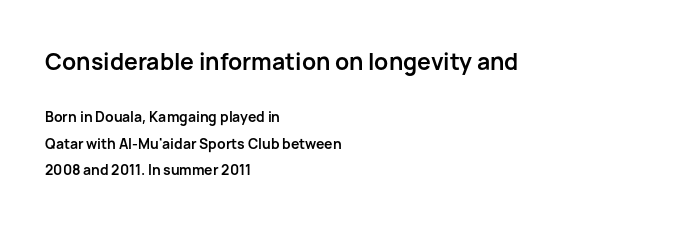
Q: Is the text bold? A: Yes.
Q: Is the text italic (slanted)? A: No, it is upright.
Q: Is the text underlined? A: No.
Q: How is the paragraph aligned? A: Left-aligned.
Q: Is the spacing between letters normal or unusually wide? A: Normal.
Q: Is the spacing between lines tight, normal or loose? A: Loose.
Q: Which block of text is set in a larger size, the first (top) or the second (bottom)? A: The first (top) one.
